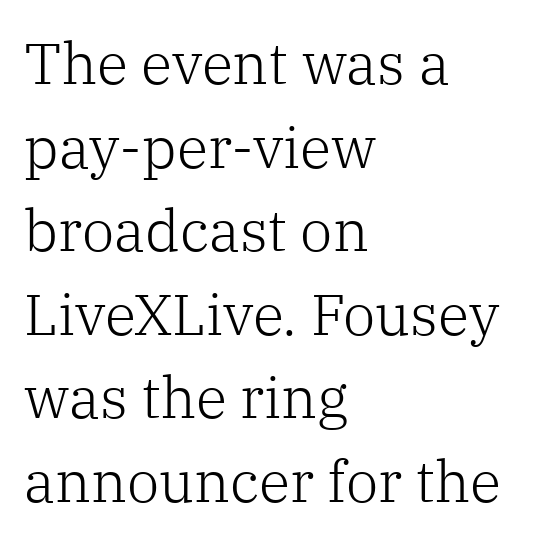
The image shows 58 px light serif type, upright; set left-aligned, normal line spacing (1.44x), normal letter spacing, not underlined; low stroke contrast and a medium x-height.
